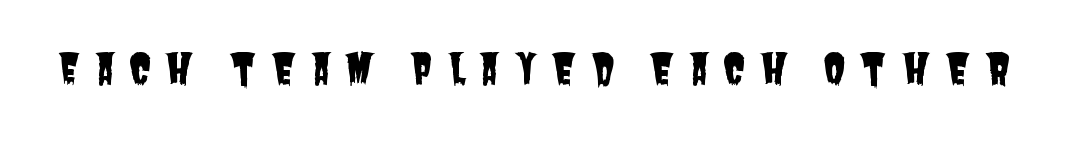
The image shows 41 px condensed sans-serif type; set unusually wide letter spacing (+0.34 em), not underlined; low stroke contrast and a large x-height.
